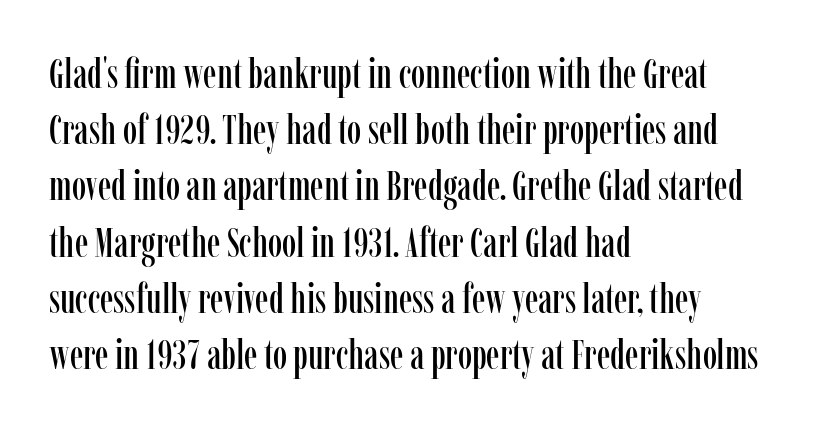
{"serif": "yes", "italic": "no", "width": "condensed", "stroke_contrast": "low", "x_height": "medium", "monospaced": "no", "underline": "no", "align": "left", "line_spacing": "normal", "line_spacing_ratio": 1.37, "letter_spacing": "normal", "letter_spacing_em": 0.0, "glyph_px": 41}
